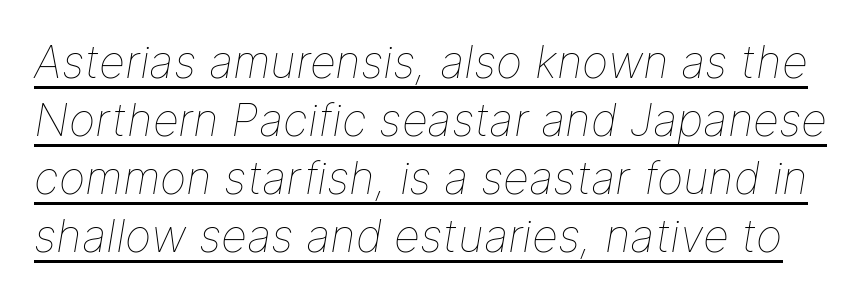
Q: Is the text bold? A: No.
Q: Is the text italic (slanted)? A: Yes, it leans right by about 9 degrees.
Q: Is the text underlined? A: Yes.
Q: Is the spacing between letters normal or unusually wide? A: Normal.
Q: Is the spacing between lines tight, normal or loose? A: Normal.
Q: Width (condensed, normal, or wide)? A: Normal.
Q: Stroke contrast? A: Low.
Q: x-height? A: Medium.
Q: Monospaced? A: No.
